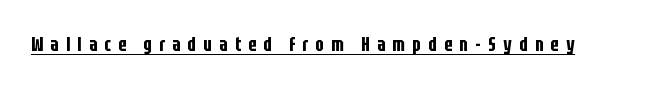
The passage shown has open, widely tracked lettering throughout. Underline: present. Notice how the stems are strictly vertical — no italics here.
